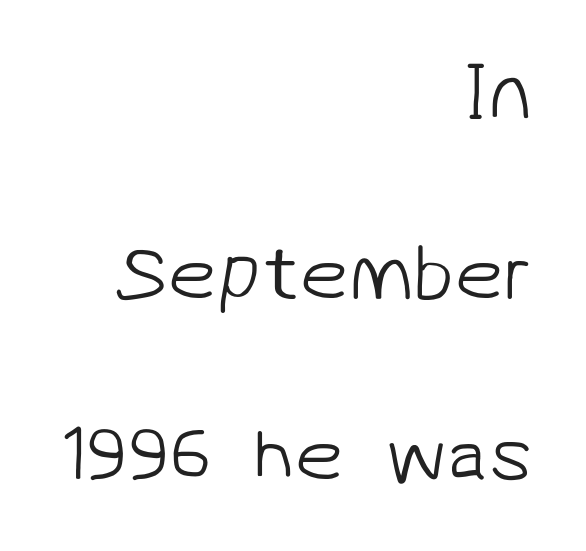
Q: Is the text bold? A: No.
Q: Is the typeface a serif or a sans-serif typeface? A: Sans-serif.
Q: Is the text underlined? A: No.
Q: How is the paragraph aligned? A: Right-aligned.
Q: Is the spacing between letters normal or unusually wide? A: Normal.
Q: Is the spacing between lines tight, normal or loose? A: Loose.
Q: Width (condensed, normal, or wide)? A: Normal.
Q: Stroke contrast? A: Low.
Q: x-height? A: Medium.
Q: Monospaced? A: No.
